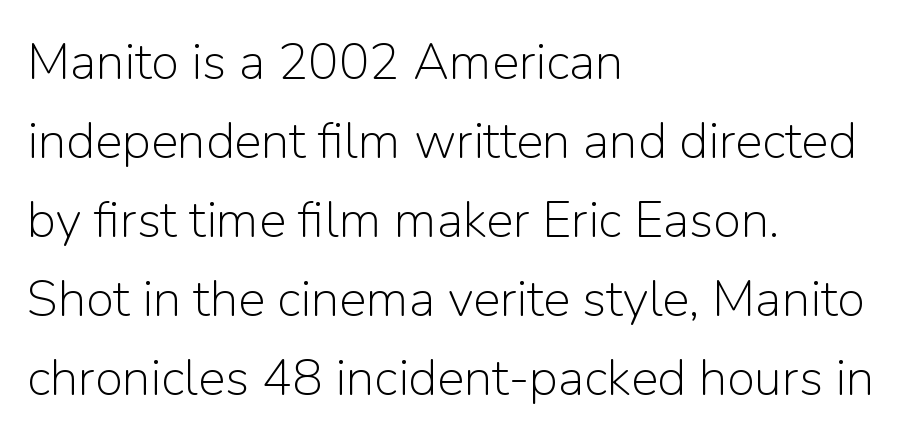
The letters advance in unequal steps, a hallmark of proportional type. Evenly set lines give the paragraph a standard silhouette. To sum up the face: it is a sans, with no serifs. Any mark beneath the type? The region is blank. The typesetter chose a ragged-right arrangement here. In terms of posture, this sample is upright.
